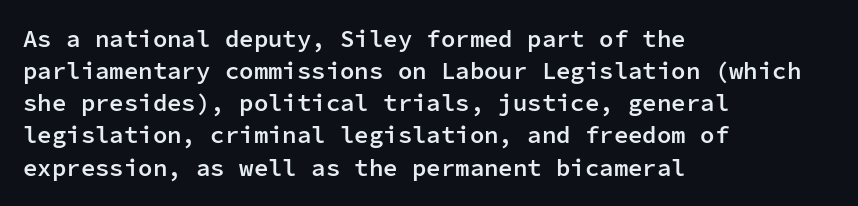
The image shows 24 px text type, upright; set left-aligned, normal line spacing (1.34x), normal letter spacing, not underlined.
